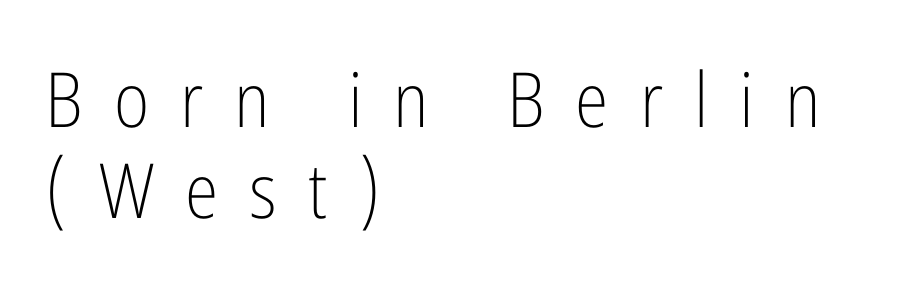
The image shows 76 px light, condensed sans-serif type, upright; set left-aligned, line spacing 1.2x, unusually wide letter spacing (+0.41 em), not underlined; low stroke contrast and a medium x-height.
